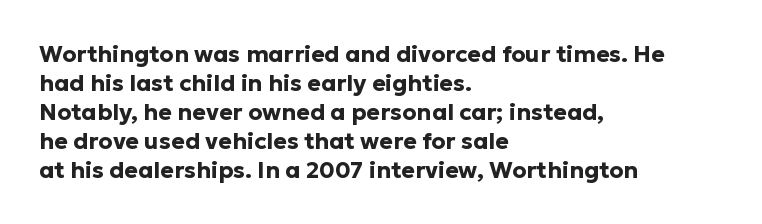
The typography opts for an upright posture over an oblique one. What weight is shown? A full bold with thick strokes. How would I describe the line gaps? Plain and ordinary. Each line starts at the same left margin while the right side varies.
